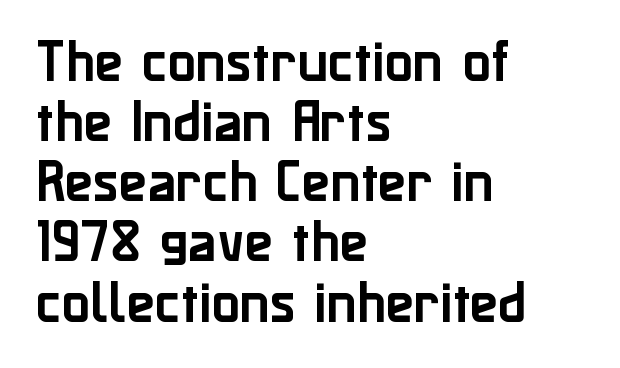
Q: Is the text italic (slanted)? A: No, it is upright.
Q: Is the typeface a serif or a sans-serif typeface? A: Sans-serif.
Q: Is the text underlined? A: No.
Q: How is the paragraph aligned? A: Left-aligned.
Q: Is the spacing between letters normal or unusually wide? A: Normal.
Q: Is the spacing between lines tight, normal or loose? A: Normal.
Q: Width (condensed, normal, or wide)? A: Normal.
Q: Stroke contrast? A: Low.
Q: x-height? A: Medium.
Q: Monospaced? A: No.
